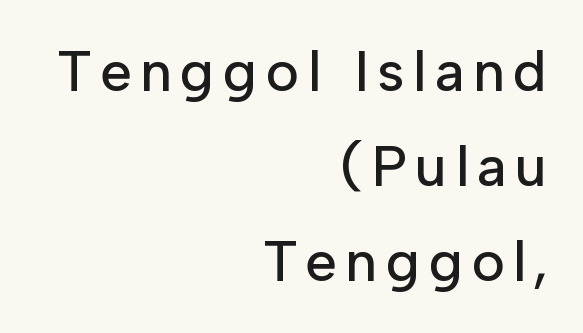
{"serif": "no", "italic": "no", "width": "normal", "stroke_contrast": "low", "x_height": "medium", "monospaced": "no", "underline": "no", "align": "right", "line_spacing": "normal", "line_spacing_ratio": 1.67, "glyph_px": 57}
